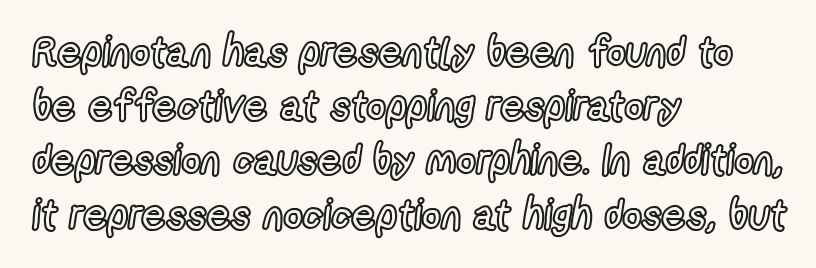
{"width": "condensed", "x_height": "medium", "monospaced": "no", "underline": "no", "align": "left", "line_spacing": "normal", "line_spacing_ratio": 1.29, "letter_spacing": "normal", "letter_spacing_em": 0.0, "glyph_px": 42}
